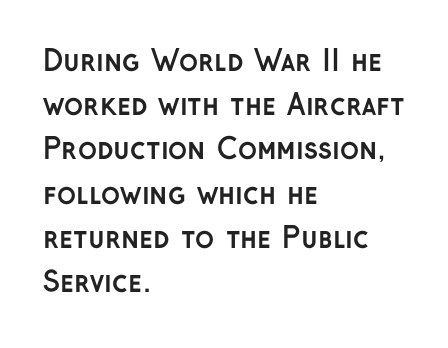
Q: Is the text bold? A: Yes.
Q: Is the text italic (slanted)? A: No, it is upright.
Q: Is the typeface a serif or a sans-serif typeface? A: Sans-serif.
Q: Is the text underlined? A: No.
Q: How is the paragraph aligned? A: Left-aligned.
Q: Is the spacing between letters normal or unusually wide? A: Normal.
Q: Is the spacing between lines tight, normal or loose? A: Normal.
Q: Width (condensed, normal, or wide)? A: Normal.
Q: Stroke contrast? A: Low.
Q: x-height? A: Medium.
Q: Monospaced? A: No.
